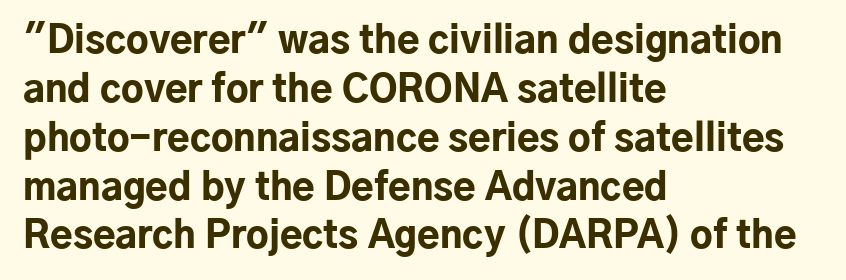
Q: Is the text bold? A: Yes.
Q: Is the text italic (slanted)? A: No, it is upright.
Q: Is the typeface a serif or a sans-serif typeface? A: Sans-serif.
Q: Is the text underlined? A: No.
Q: How is the paragraph aligned? A: Left-aligned.
Q: Is the spacing between letters normal or unusually wide? A: Normal.
Q: Is the spacing between lines tight, normal or loose? A: Normal.
Q: Width (condensed, normal, or wide)? A: Normal.
Q: Stroke contrast? A: Low.
Q: x-height? A: Medium.
Q: Monospaced? A: No.
